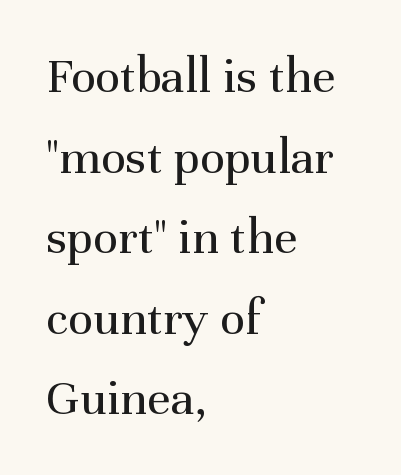
Q: Is the text bold? A: No.
Q: Is the text italic (slanted)? A: No, it is upright.
Q: Is the typeface a serif or a sans-serif typeface? A: Serif.
Q: Is the text underlined? A: No.
Q: How is the paragraph aligned? A: Left-aligned.
Q: Is the spacing between letters normal or unusually wide? A: Normal.
Q: Is the spacing between lines tight, normal or loose? A: Normal.
Q: Width (condensed, normal, or wide)? A: Normal.
Q: Stroke contrast? A: Medium.
Q: x-height? A: Medium.
Q: Monospaced? A: No.
